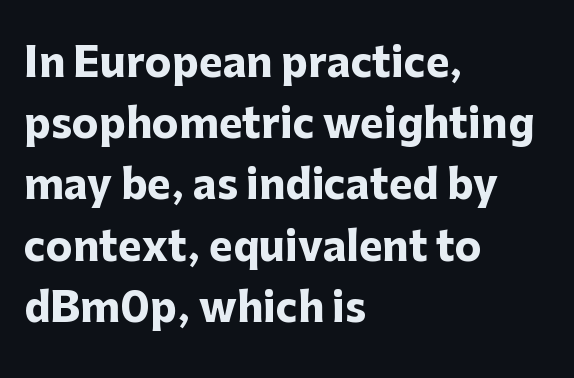
The image shows 40 px heavy sans-serif type, upright; set left-aligned, normal line spacing (1.53x), normal letter spacing, not underlined; low stroke contrast and a medium x-height.
